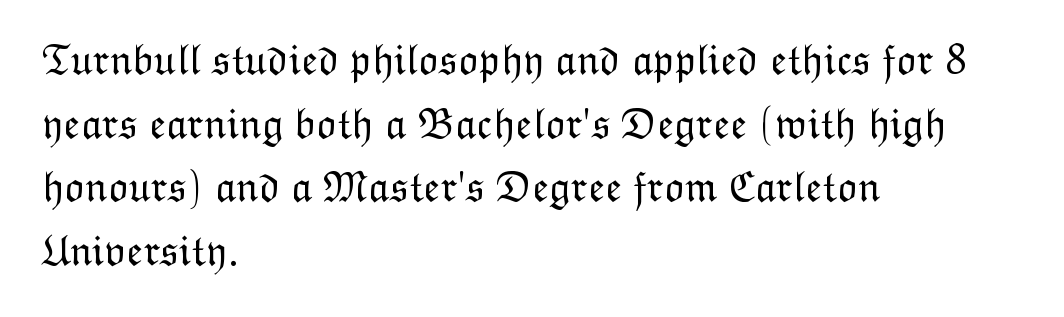
These lines are rendered in a variable-pitch font. The rendering anchors every line to the left-hand side. If you measured baseline to baseline, you'd find a middling distance. The specimen reads as upright at a glance. Nothing unusual about the tracking: characters are spaced as the font intends.
